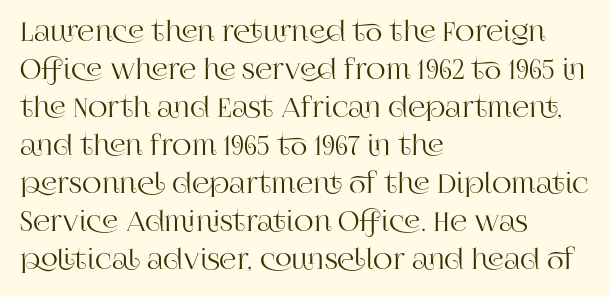
{"italic": "no", "underline": "no", "align": "left", "line_spacing": "normal", "line_spacing_ratio": 1.41, "letter_spacing": "normal", "letter_spacing_em": 0.0, "glyph_px": 27}
